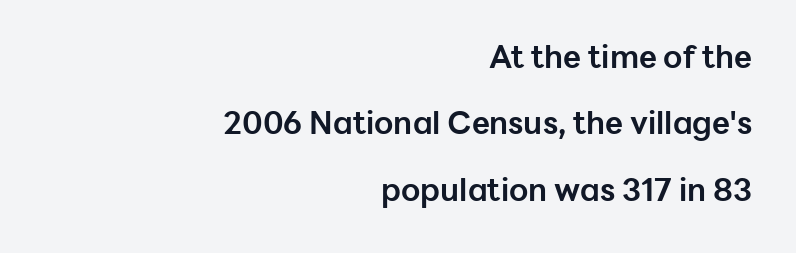
Q: Is the text bold? A: Yes.
Q: Is the text italic (slanted)? A: No, it is upright.
Q: Is the typeface a serif or a sans-serif typeface? A: Sans-serif.
Q: Is the text underlined? A: No.
Q: How is the paragraph aligned? A: Right-aligned.
Q: Is the spacing between letters normal or unusually wide? A: Normal.
Q: Is the spacing between lines tight, normal or loose? A: Loose.
Q: Width (condensed, normal, or wide)? A: Normal.
Q: Stroke contrast? A: Low.
Q: x-height? A: Medium.
Q: Monospaced? A: No.
